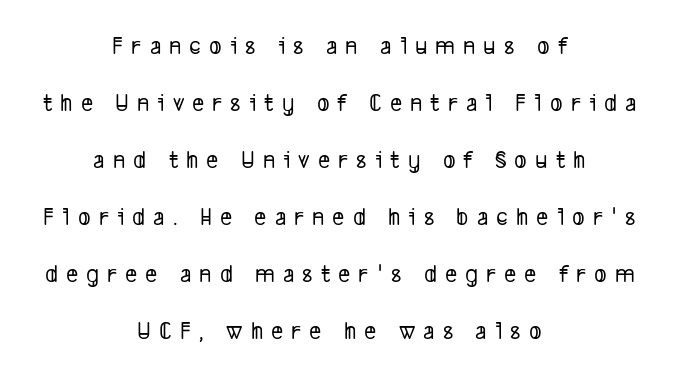
The tracking reads as deliberately expanded to a designer's eye. Unmarked baselines from the first word to the last. The rendering uses a large line-height, opening up the rows. If you folded the block vertically in half, each line would mirror itself in length.
